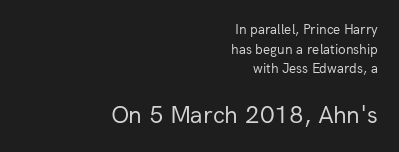
Q: Is the text bold? A: No.
Q: Is the text italic (slanted)? A: No, it is upright.
Q: Is the text underlined? A: No.
Q: How is the paragraph aligned? A: Right-aligned.
Q: Is the spacing between letters normal or unusually wide? A: Normal.
Q: Is the spacing between lines tight, normal or loose? A: Normal.
Q: Which block of text is set in a larger size, the first (top) or the second (bottom)? A: The second (bottom) one.
